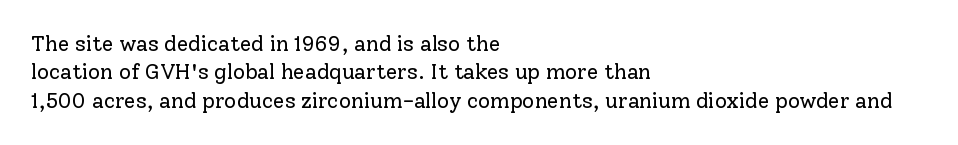
{"italic": "no", "bold": "no", "underline": "no", "align": "left", "line_spacing": "normal", "line_spacing_ratio": 1.35, "letter_spacing": "normal", "letter_spacing_em": 0.0, "glyph_px": 21}
